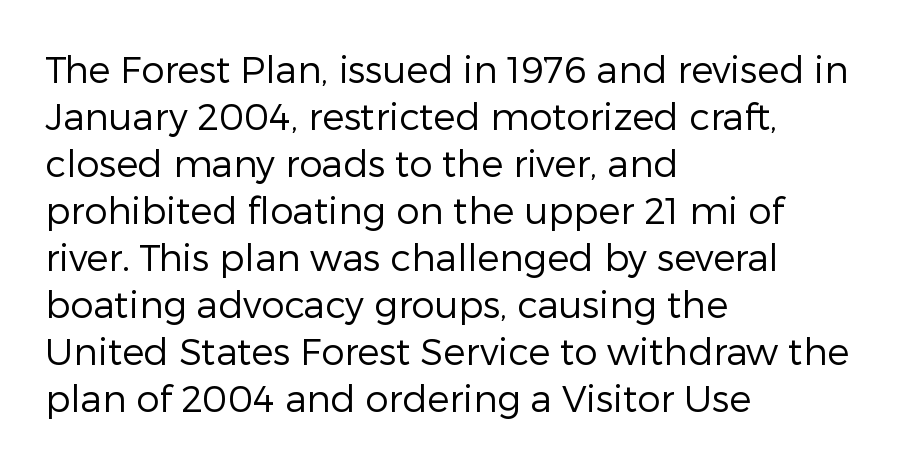
The image shows 37 px regular-weight sans-serif type, upright; set left-aligned, normal line spacing (1.27x), normal letter spacing, not underlined; low stroke contrast and a medium x-height.
